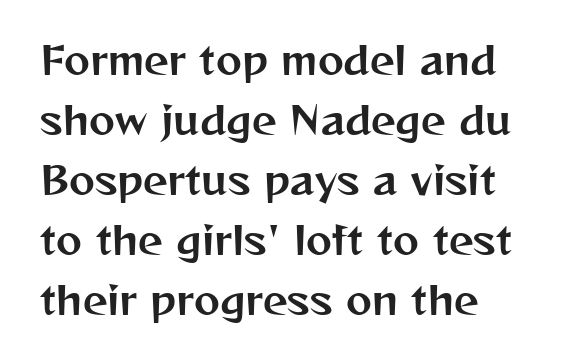
{"serif": "no", "italic": "no", "width": "normal", "stroke_contrast": "medium", "x_height": "medium", "monospaced": "no", "underline": "no", "align": "left", "line_spacing": "normal", "line_spacing_ratio": 1.54, "letter_spacing": "normal", "letter_spacing_em": 0.0, "glyph_px": 39}
